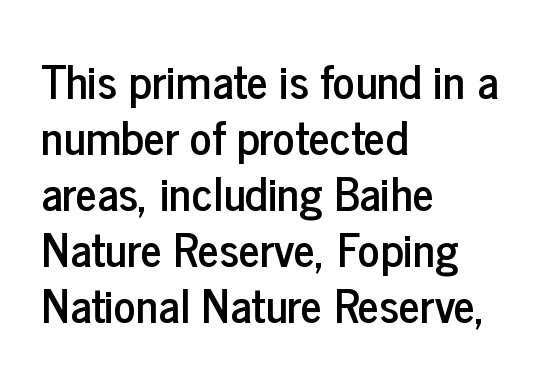
The image shows 46 px condensed sans-serif type, upright; set left-aligned, line spacing 1.22x, normal letter spacing, not underlined; low stroke contrast and a medium x-height.
